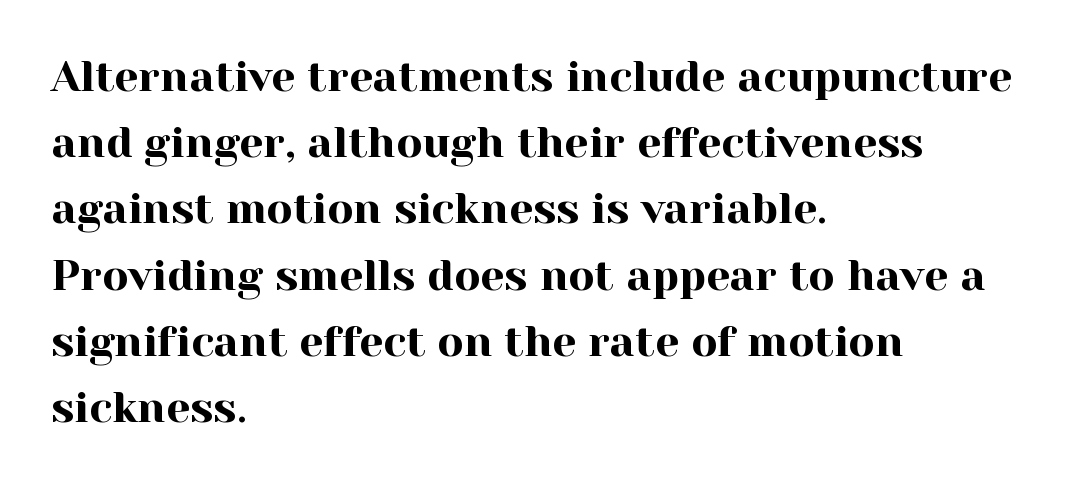
The image shows 43 px serif type, upright; set left-aligned, normal line spacing (1.54x), normal letter spacing, not underlined; a medium x-height.
